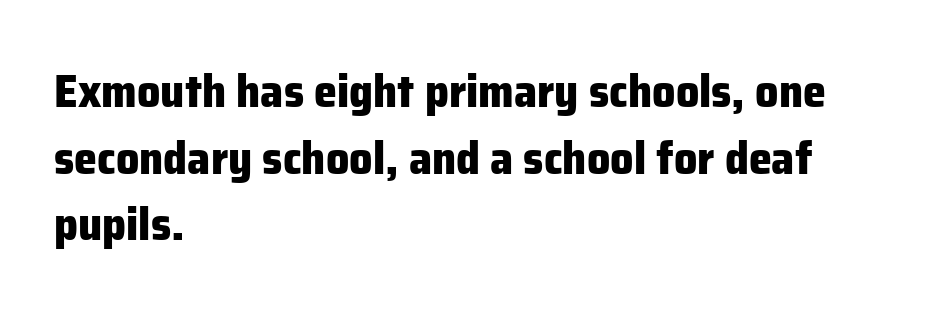
Q: Is the text bold? A: Yes.
Q: Is the text italic (slanted)? A: No, it is upright.
Q: Is the typeface a serif or a sans-serif typeface? A: Sans-serif.
Q: Is the text underlined? A: No.
Q: How is the paragraph aligned? A: Left-aligned.
Q: Is the spacing between letters normal or unusually wide? A: Normal.
Q: Is the spacing between lines tight, normal or loose? A: Normal.
Q: Width (condensed, normal, or wide)? A: Normal.
Q: Stroke contrast? A: Low.
Q: x-height? A: Medium.
Q: Monospaced? A: No.
